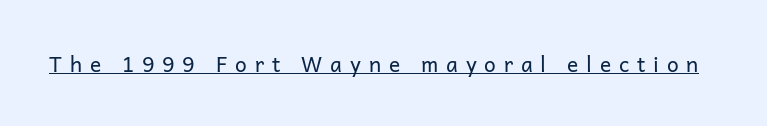
The image shows 21 px text type, upright; set unusually wide letter spacing (+0.37 em), underlined.
